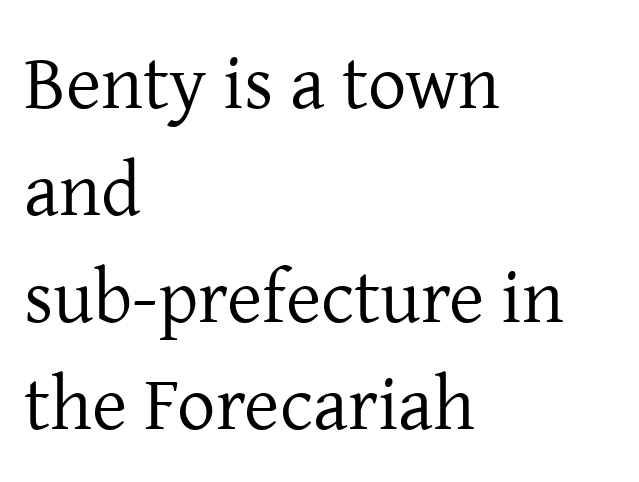
Is this a fixed-width face? No — the glyphs have proportional, varying widths. Leading: standard. No chunkiness to these letters — they're not bold. Between one letter and the next there's only the usual sliver of space. The paragraph shown leans on its left margin.
